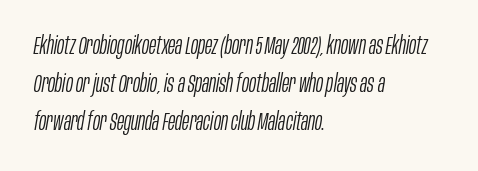
The image shows 24 px text type, italic (leaning right); set left-aligned, normal line spacing (1.59x), normal letter spacing, not underlined.
